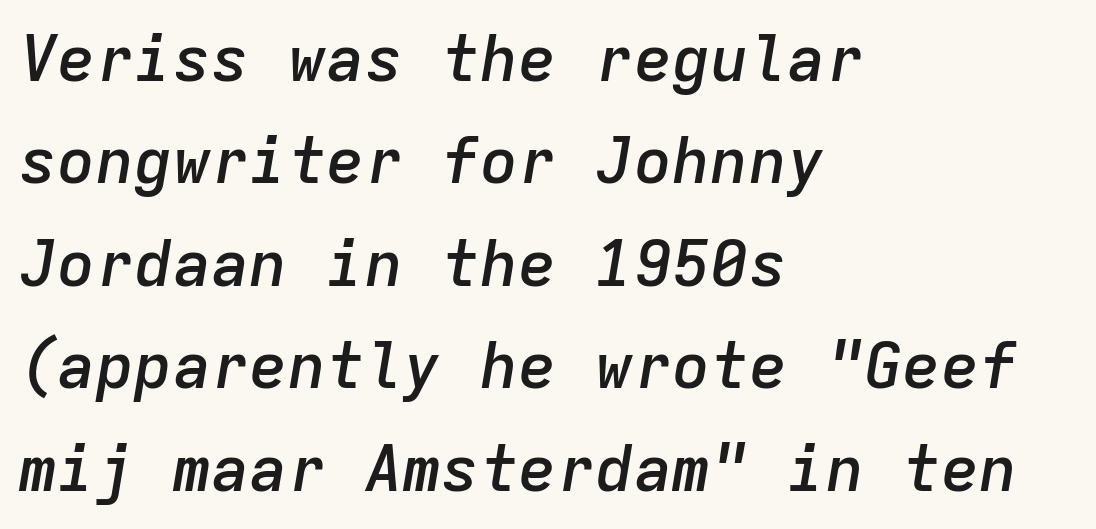
{"italic": "yes", "lean": "right", "slant_degrees": 9, "bold": "semi", "weight": "semibold", "width": "normal", "stroke_contrast": "low", "x_height": "medium", "monospaced": "yes", "underline": "no", "align": "left", "line_spacing": "normal", "line_spacing_ratio": 1.6, "letter_spacing": "normal", "letter_spacing_em": 0.0, "glyph_px": 64}
